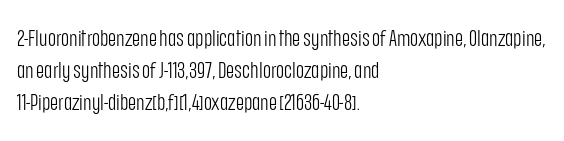
Q: Is the text bold? A: No.
Q: Is the text italic (slanted)? A: No, it is upright.
Q: Is the text underlined? A: No.
Q: How is the paragraph aligned? A: Left-aligned.
Q: Is the spacing between letters normal or unusually wide? A: Normal.
Q: Is the spacing between lines tight, normal or loose? A: Normal.
